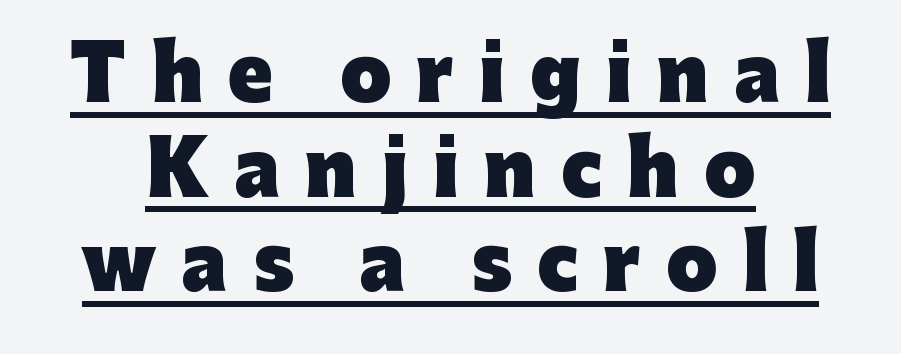
The image shows 74 px heavy sans-serif type, upright; set normal line spacing (1.28x), unusually wide letter spacing (+0.34 em), underlined; low stroke contrast and a medium x-height.
